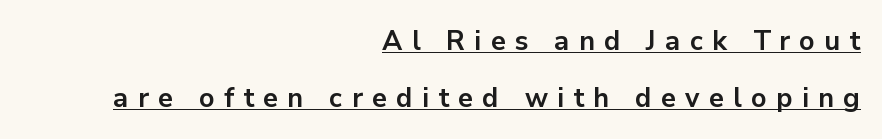
The image shows 27 px bold type, upright; set right-aligned, loose line spacing (2.1x), unusually wide letter spacing (+0.34 em), underlined.
